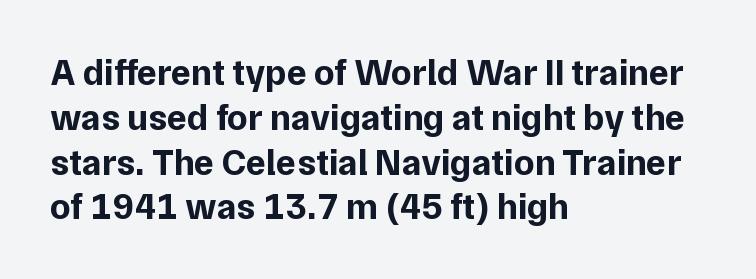
Q: Is the text bold? A: Yes.
Q: Is the text italic (slanted)? A: No, it is upright.
Q: Is the typeface a serif or a sans-serif typeface? A: Sans-serif.
Q: Is the text underlined? A: No.
Q: How is the paragraph aligned? A: Left-aligned.
Q: Is the spacing between letters normal or unusually wide? A: Normal.
Q: Width (condensed, normal, or wide)? A: Normal.
Q: Stroke contrast? A: Low.
Q: x-height? A: Medium.
Q: Monospaced? A: No.
